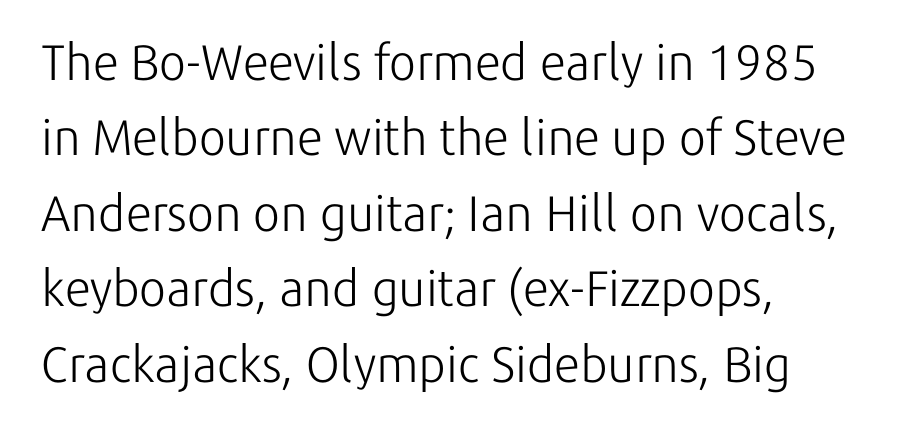
Q: Is the text bold? A: No.
Q: Is the text italic (slanted)? A: No, it is upright.
Q: Is the typeface a serif or a sans-serif typeface? A: Sans-serif.
Q: Is the text underlined? A: No.
Q: How is the paragraph aligned? A: Left-aligned.
Q: Is the spacing between letters normal or unusually wide? A: Normal.
Q: Is the spacing between lines tight, normal or loose? A: Normal.
Q: Width (condensed, normal, or wide)? A: Normal.
Q: Stroke contrast? A: Low.
Q: x-height? A: Medium.
Q: Monospaced? A: No.
